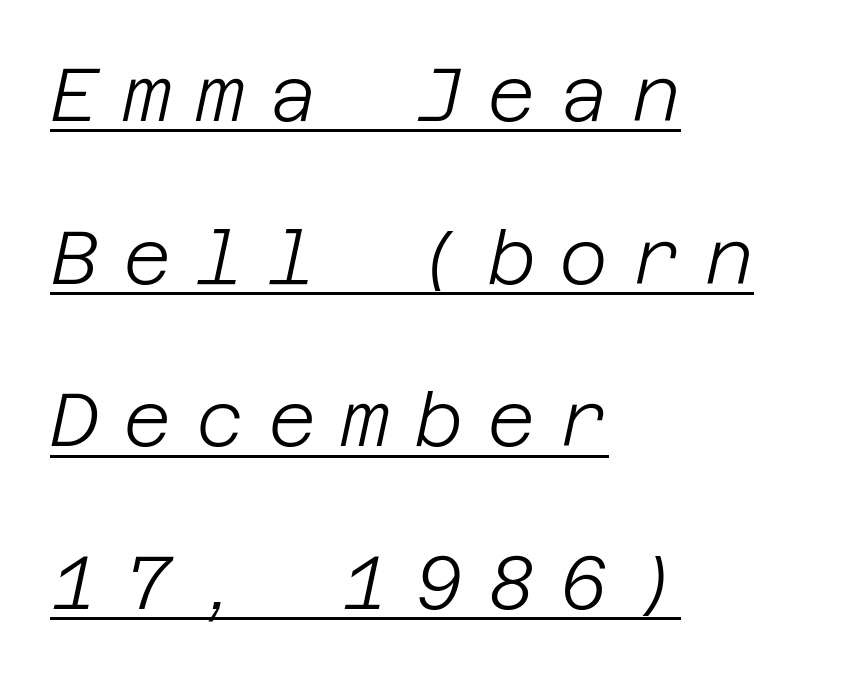
The image shows 75 px light type, italic (leaning right); set left-aligned, loose line spacing (2.17x), unusually wide letter spacing (+0.32 em), underlined; low stroke contrast and a large x-height.
